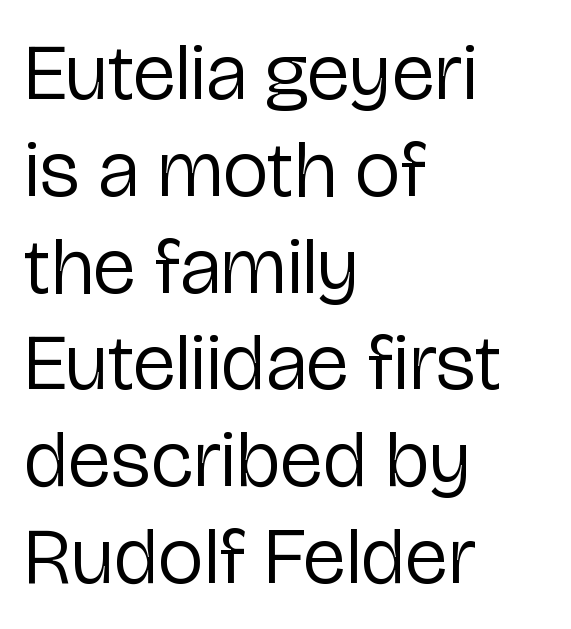
{"serif": "no", "italic": "no", "bold": "no", "weight": "regular", "width": "normal", "stroke_contrast": "low", "x_height": "medium", "monospaced": "no", "underline": "no", "align": "left", "line_spacing_ratio": 1.21, "letter_spacing": "normal", "letter_spacing_em": 0.0, "glyph_px": 80}
